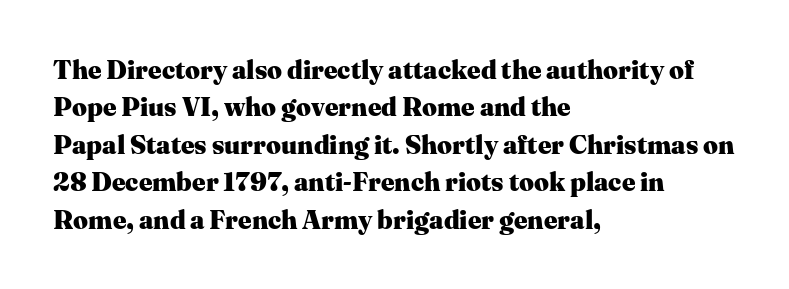
When letters stand straight like this, we call the style roman or upright. A clean baseline with only descenders dipping below it. Horizontally, the lines are justified to the leading edge only. Is there much room between lines? A standard amount, neither cramped nor airy.
